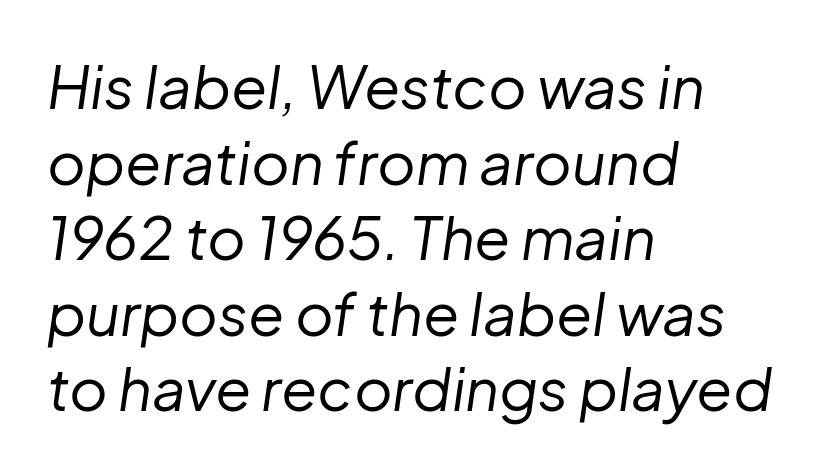
The image shows 59 px regular-weight type, italic (leaning right); set left-aligned, normal line spacing (1.28x), normal letter spacing, not underlined; low stroke contrast and a medium x-height.
